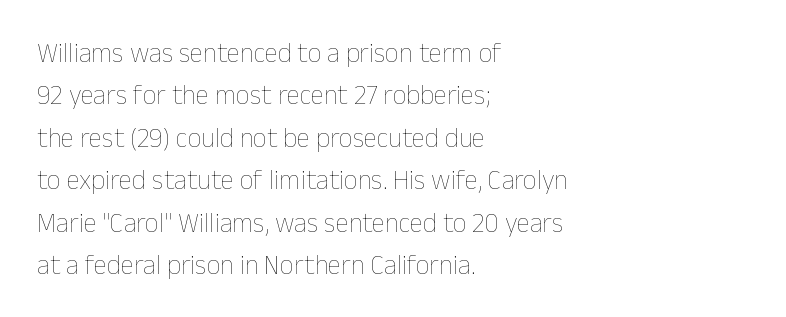
{"italic": "no", "bold": "no", "underline": "no", "align": "left", "line_spacing": "normal", "line_spacing_ratio": 1.57, "letter_spacing": "normal", "letter_spacing_em": 0.0, "glyph_px": 27}
